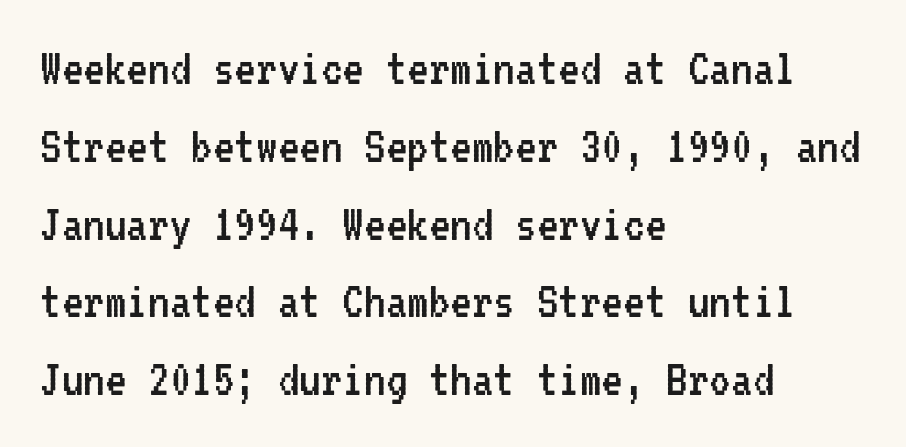
Q: Is the text bold? A: No.
Q: Is the text italic (slanted)? A: No, it is upright.
Q: Is the typeface a serif or a sans-serif typeface? A: Sans-serif.
Q: Is the text underlined? A: No.
Q: How is the paragraph aligned? A: Left-aligned.
Q: Is the spacing between letters normal or unusually wide? A: Normal.
Q: Is the spacing between lines tight, normal or loose? A: Normal.
Q: Width (condensed, normal, or wide)? A: Condensed.
Q: Stroke contrast? A: Low.
Q: x-height? A: Medium.
Q: Monospaced? A: Yes.
